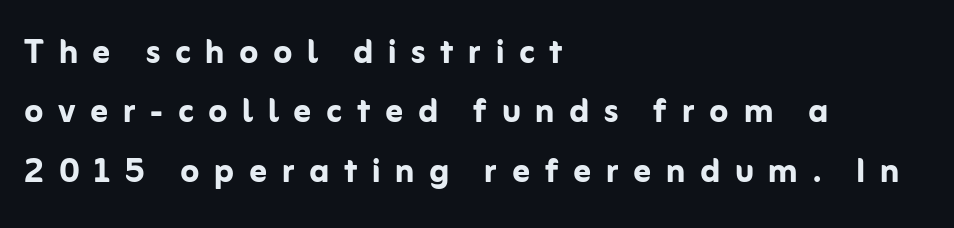
The image shows 43 px semibold sans-serif type, upright; set left-aligned, normal line spacing (1.38x), unusually wide letter spacing (+0.34 em), not underlined; low stroke contrast and a medium x-height.
